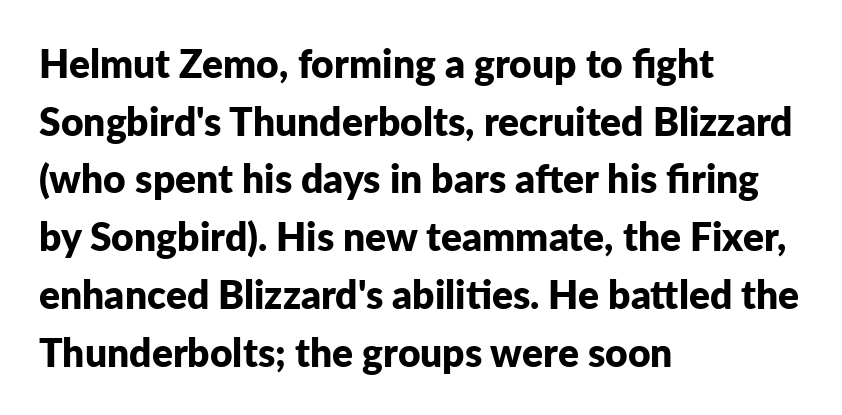
The rendering uses natural spacing where letterforms have individual widths. In terms of letterform style, serifs are entirely absent. Characters remain perfectly vertical along every line. The words here are not underlined. What stands out about the letter spacing? Nothing — it is the standard amount.
